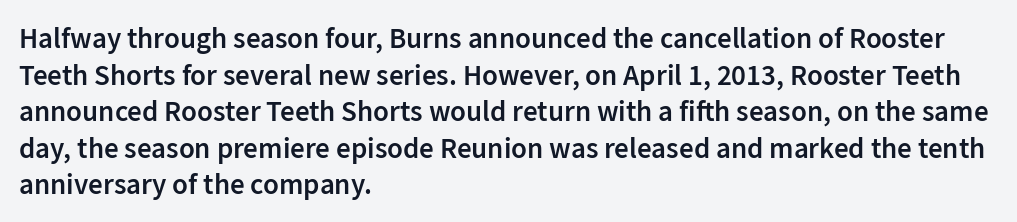
{"serif": "no", "italic": "no", "bold": "semi", "weight": "semibold", "width": "normal", "stroke_contrast": "low", "x_height": "medium", "monospaced": "no", "underline": "no", "align": "left", "line_spacing": "normal", "line_spacing_ratio": 1.26, "letter_spacing": "normal", "letter_spacing_em": 0.0, "glyph_px": 29}
